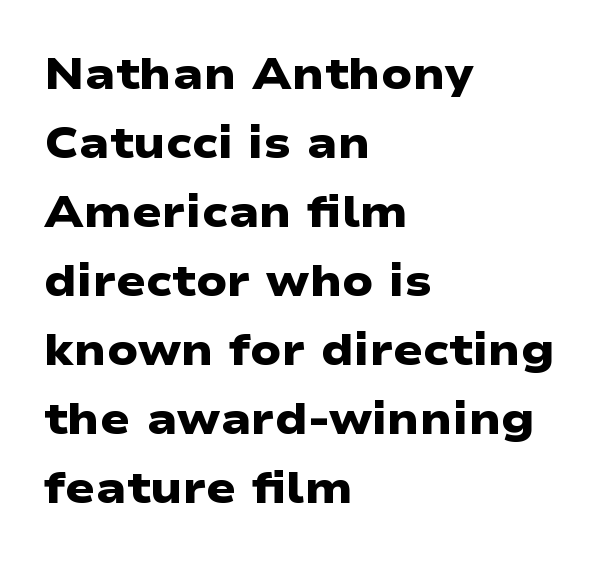
The image shows 44 px heavy, wide sans-serif type; set left-aligned, normal line spacing (1.57x), normal letter spacing, not underlined; low stroke contrast and a medium x-height.
